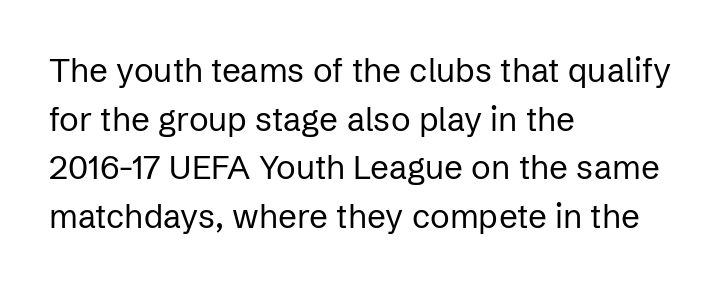
You can tell it's not italic because the verticals are truly vertical. On a weight scale, this lands at 450 or below. This rendering leaves character spacing at its baseline value. The letters advance in unequal steps, a hallmark of proportional type. Does the leading feel generous? No, just average.
